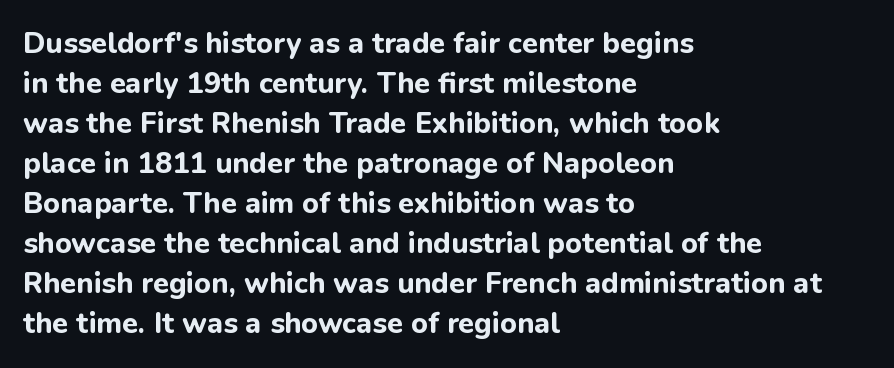
Q: Is the text bold? A: Yes.
Q: Is the text italic (slanted)? A: No, it is upright.
Q: Is the typeface a serif or a sans-serif typeface? A: Sans-serif.
Q: Is the text underlined? A: No.
Q: How is the paragraph aligned? A: Left-aligned.
Q: Is the spacing between letters normal or unusually wide? A: Normal.
Q: Is the spacing between lines tight, normal or loose? A: Normal.
Q: Width (condensed, normal, or wide)? A: Normal.
Q: Stroke contrast? A: Low.
Q: x-height? A: Medium.
Q: Monospaced? A: No.
